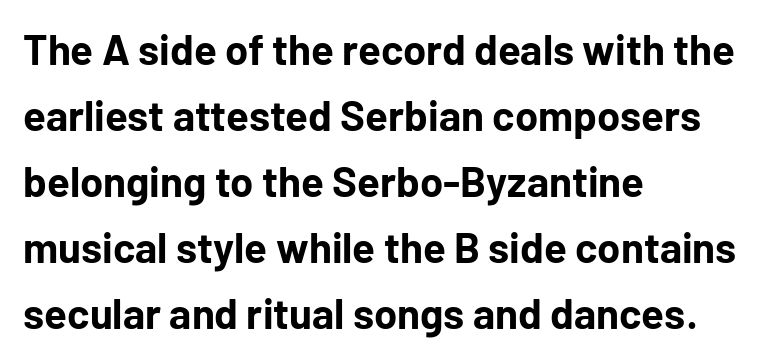
Q: Is the text bold? A: Yes.
Q: Is the text italic (slanted)? A: No, it is upright.
Q: Is the typeface a serif or a sans-serif typeface? A: Sans-serif.
Q: Is the text underlined? A: No.
Q: How is the paragraph aligned? A: Left-aligned.
Q: Is the spacing between letters normal or unusually wide? A: Normal.
Q: Is the spacing between lines tight, normal or loose? A: Normal.
Q: Width (condensed, normal, or wide)? A: Normal.
Q: Stroke contrast? A: Low.
Q: x-height? A: Medium.
Q: Monospaced? A: No.
